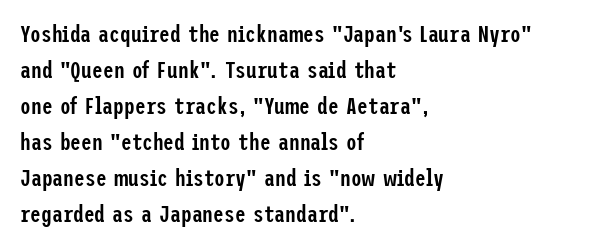
Q: Is the text bold? A: Semi-bold.
Q: Is the text italic (slanted)? A: No, it is upright.
Q: Is the text underlined? A: No.
Q: How is the paragraph aligned? A: Left-aligned.
Q: Is the spacing between letters normal or unusually wide? A: Normal.
Q: Is the spacing between lines tight, normal or loose? A: Normal.
